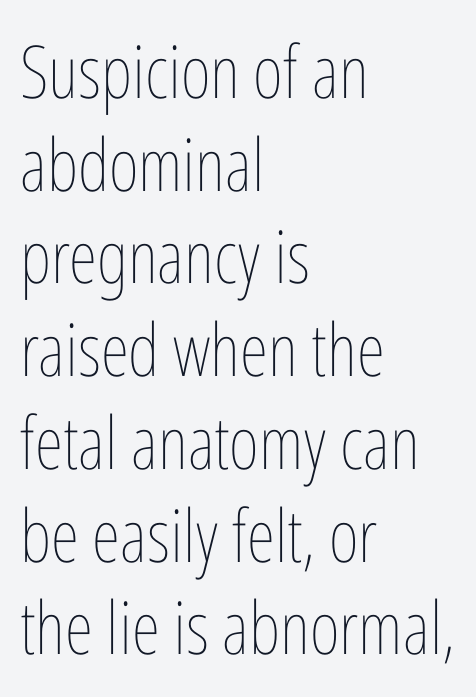
Q: Is the text bold? A: No.
Q: Is the text italic (slanted)? A: No, it is upright.
Q: Is the text underlined? A: No.
Q: How is the paragraph aligned? A: Left-aligned.
Q: Is the spacing between letters normal or unusually wide? A: Normal.
Q: Is the spacing between lines tight, normal or loose? A: Normal.
Q: Width (condensed, normal, or wide)? A: Condensed.
Q: Stroke contrast? A: Low.
Q: x-height? A: Medium.
Q: Monospaced? A: No.
